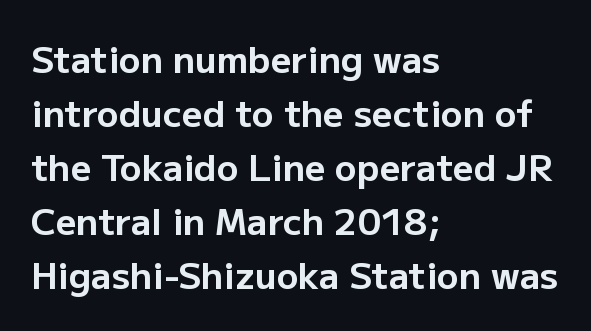
{"serif": "no", "italic": "no", "bold": "yes", "weight": "bold", "width": "normal", "stroke_contrast": "low", "x_height": "medium", "monospaced": "no", "underline": "no", "align": "left", "line_spacing": "normal", "line_spacing_ratio": 1.5, "letter_spacing": "normal", "letter_spacing_em": 0.0, "glyph_px": 36}
